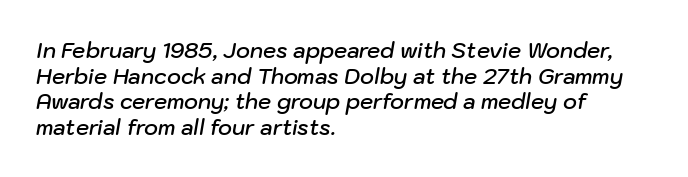
The image shows 21 px text type, italic (leaning right); set left-aligned, line spacing 1.22x, normal letter spacing, not underlined.
